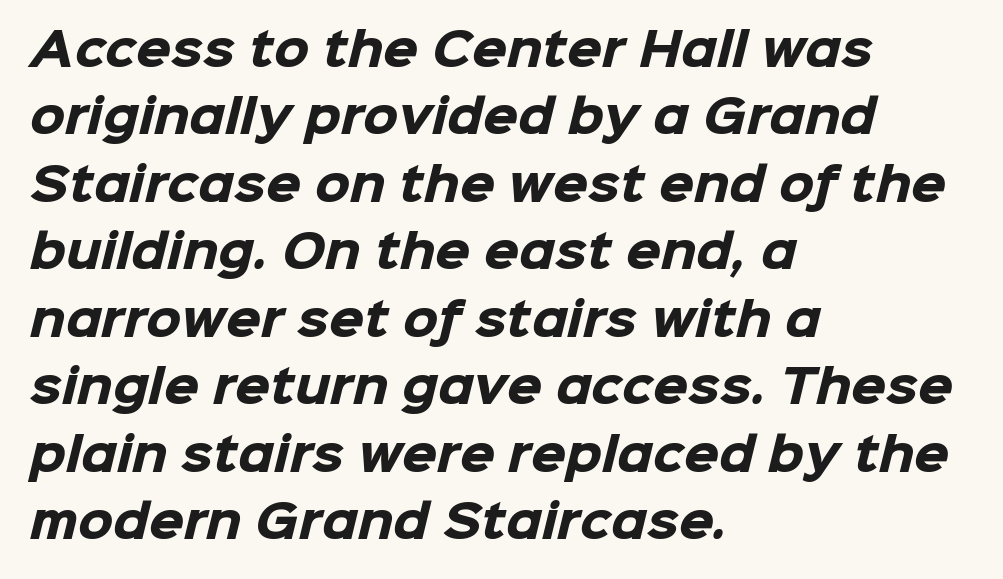
Q: Is the text bold? A: Yes.
Q: Is the typeface a serif or a sans-serif typeface? A: Sans-serif.
Q: Is the text underlined? A: No.
Q: How is the paragraph aligned? A: Left-aligned.
Q: Is the spacing between letters normal or unusually wide? A: Normal.
Q: Is the spacing between lines tight, normal or loose? A: Normal.
Q: Width (condensed, normal, or wide)? A: Normal.
Q: Stroke contrast? A: Low.
Q: x-height? A: Medium.
Q: Monospaced? A: No.
